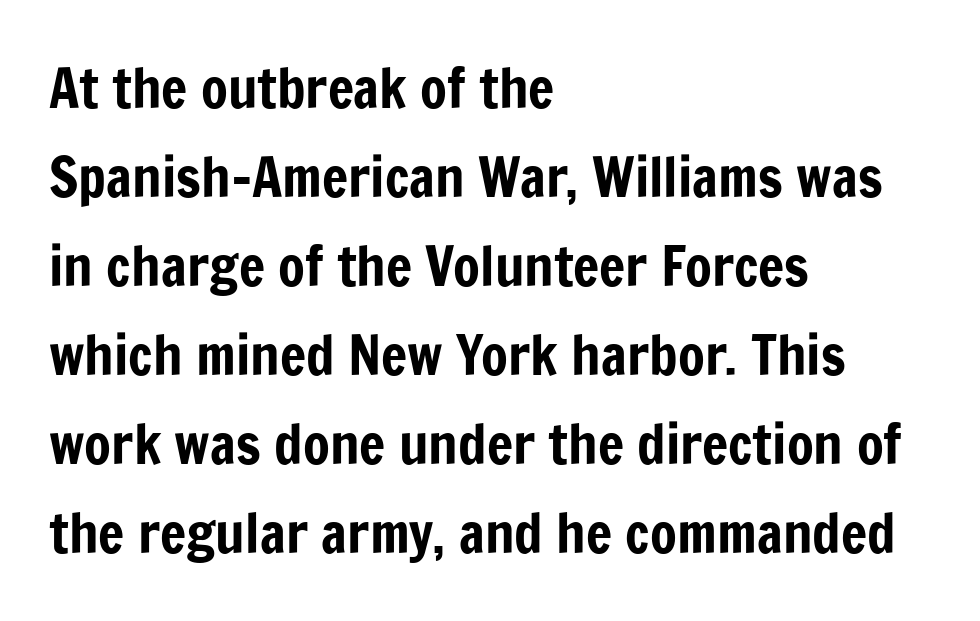
Q: Is the text italic (slanted)? A: No, it is upright.
Q: Is the typeface a serif or a sans-serif typeface? A: Sans-serif.
Q: Is the text underlined? A: No.
Q: How is the paragraph aligned? A: Left-aligned.
Q: Is the spacing between letters normal or unusually wide? A: Normal.
Q: Is the spacing between lines tight, normal or loose? A: Normal.
Q: Width (condensed, normal, or wide)? A: Condensed.
Q: Stroke contrast? A: Low.
Q: x-height? A: Medium.
Q: Monospaced? A: No.
